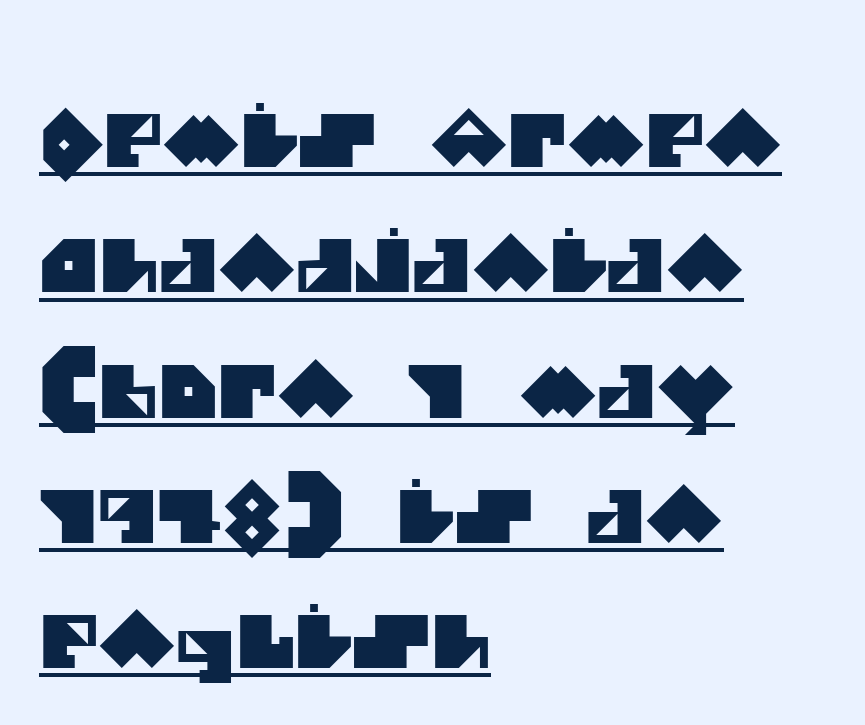
Q: Is the typeface a serif or a sans-serif typeface? A: Sans-serif.
Q: Is the text underlined? A: Yes.
Q: How is the paragraph aligned? A: Left-aligned.
Q: Is the spacing between letters normal or unusually wide? A: Normal.
Q: Width (condensed, normal, or wide)? A: Normal.
Q: Stroke contrast? A: Medium.
Q: x-height? A: Large.
Q: Monospaced? A: No.
